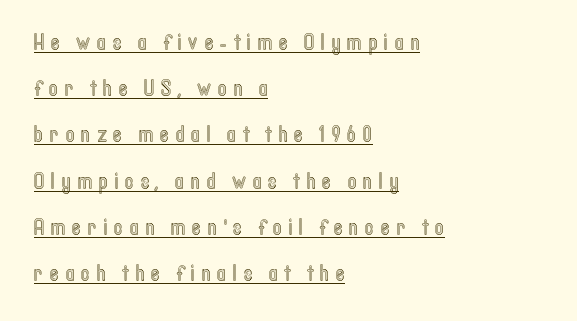
Rows of type keep a wide berth in the vertical direction. The line texture is sparse and dotted thanks to wide tracking. The paragraph shown leans on its left margin. When letters stand straight like this, we call the style roman or upright. The specimen includes a rule beneath the text block's lines.
